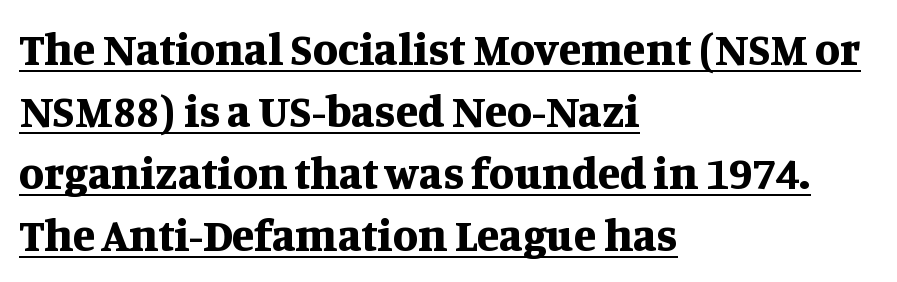
The typesetter chose a ragged-right arrangement here. Stroke terminals: seriffed. The lettering stays uniformly vertical, giving the passage a roman look. Here the glyphs are tracked normally, forming tight word shapes. This rendering features underlined lettering. Strong, thick strokes mark this as bold type.
